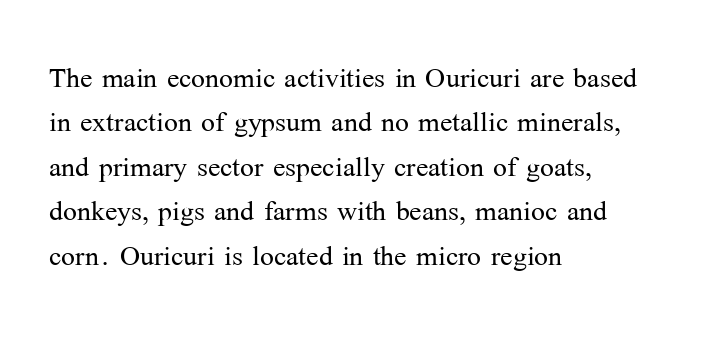
The characters are drawn with everyday or finer stroke widths. Old-style or modern, the face here clearly has serifs. A bare baseline throughout the passage. The rendering anchors every line to the left-hand side.
